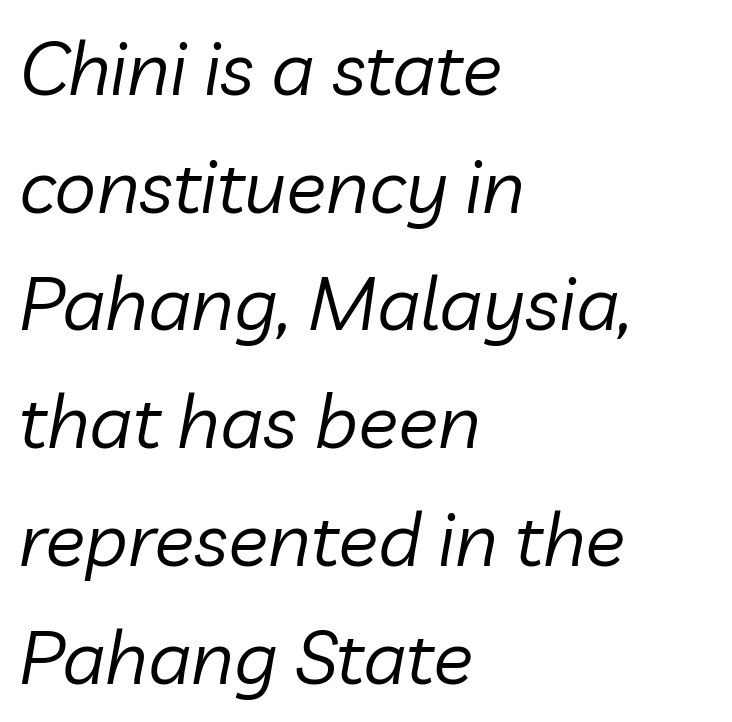
Q: Is the text bold? A: No.
Q: Is the text italic (slanted)? A: Yes, it leans right by about 10 degrees.
Q: Is the text underlined? A: No.
Q: How is the paragraph aligned? A: Left-aligned.
Q: Is the spacing between letters normal or unusually wide? A: Normal.
Q: Is the spacing between lines tight, normal or loose? A: Normal.
Q: Width (condensed, normal, or wide)? A: Normal.
Q: Stroke contrast? A: Low.
Q: x-height? A: Medium.
Q: Monospaced? A: No.
